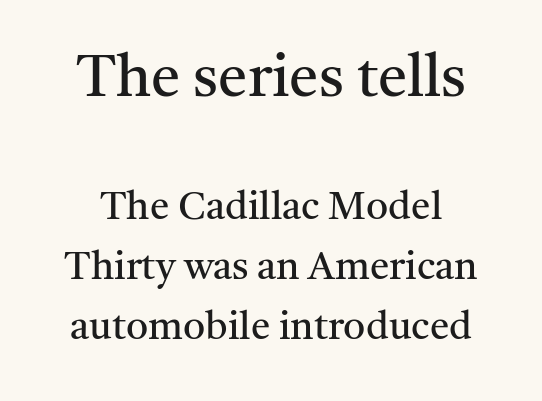
Q: Is the text bold? A: No.
Q: Is the text italic (slanted)? A: No, it is upright.
Q: Is the typeface a serif or a sans-serif typeface? A: Serif.
Q: Is the text underlined? A: No.
Q: Is the spacing between letters normal or unusually wide? A: Normal.
Q: Is the spacing between lines tight, normal or loose? A: Normal.
Q: Which block of text is set in a larger size, the first (top) or the second (bottom)? A: The first (top) one.
Q: Width (condensed, normal, or wide)? A: Normal.
Q: Stroke contrast? A: Medium.
Q: x-height? A: Medium.
Q: Monospaced? A: No.
